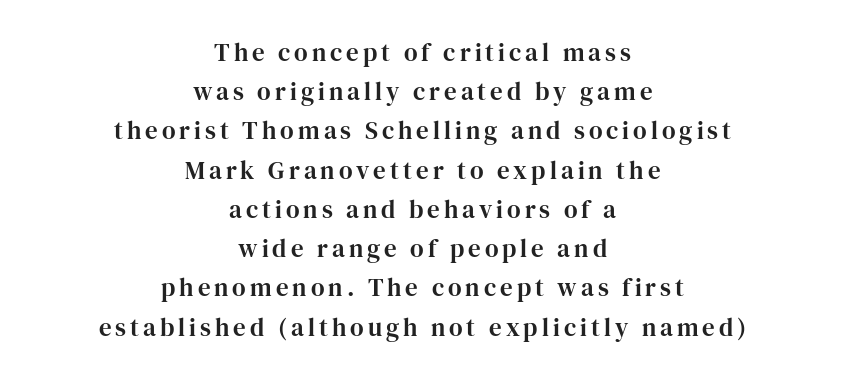
The image shows 25 px text type, upright; set centered, normal line spacing (1.57x), not underlined.
